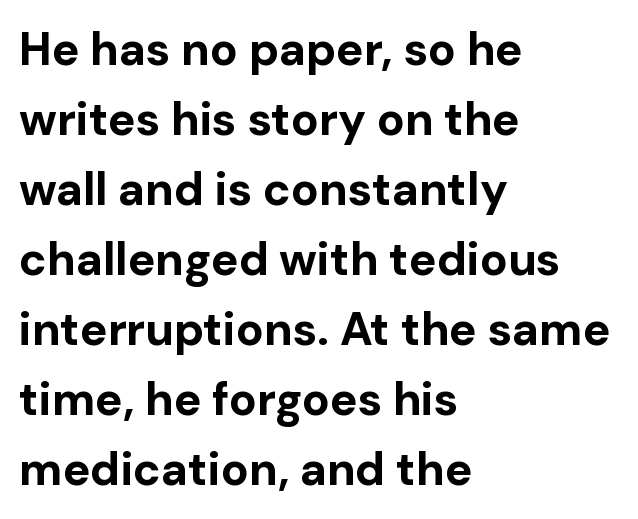
{"serif": "no", "italic": "no", "bold": "yes", "weight": "bold", "width": "normal", "stroke_contrast": "low", "x_height": "medium", "monospaced": "no", "underline": "no", "align": "left", "line_spacing": "normal", "line_spacing_ratio": 1.52, "letter_spacing": "normal", "letter_spacing_em": 0.0, "glyph_px": 46}
